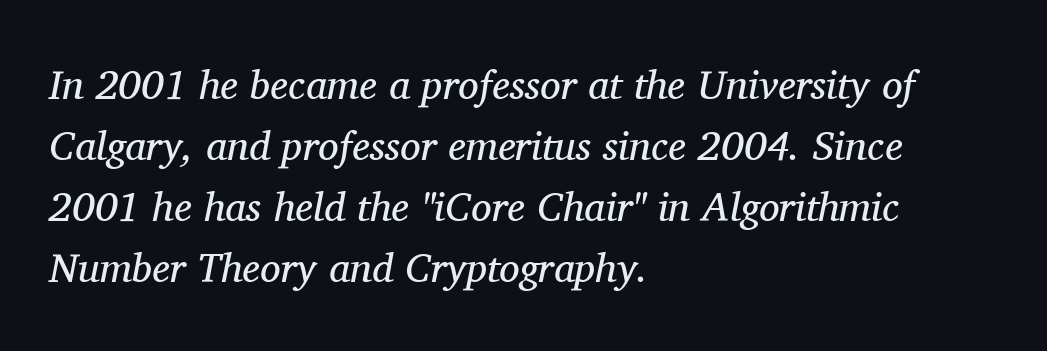
Q: Is the text bold? A: No.
Q: Is the text italic (slanted)? A: Yes, it leans right by about 11 degrees.
Q: Is the typeface a serif or a sans-serif typeface? A: Serif.
Q: Is the text underlined? A: No.
Q: How is the paragraph aligned? A: Left-aligned.
Q: Is the spacing between letters normal or unusually wide? A: Normal.
Q: Is the spacing between lines tight, normal or loose? A: Normal.
Q: Width (condensed, normal, or wide)? A: Normal.
Q: Stroke contrast? A: Medium.
Q: x-height? A: Medium.
Q: Monospaced? A: No.
